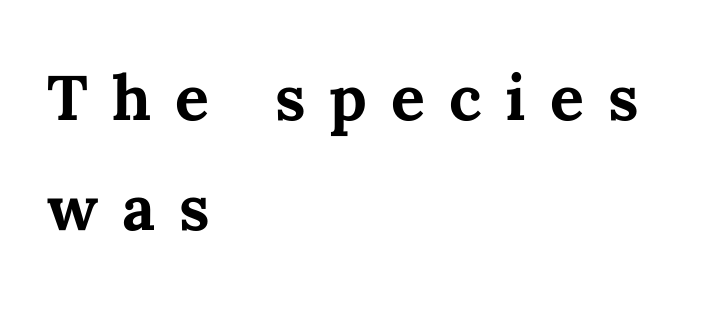
The area under the type is left untouched. Caption: expanded tracking, letters set apart. Proportional: the letters do not fall into vertical columns. Chunky letters — that's bold for sure. In CSS terms this would be text-align: left.
